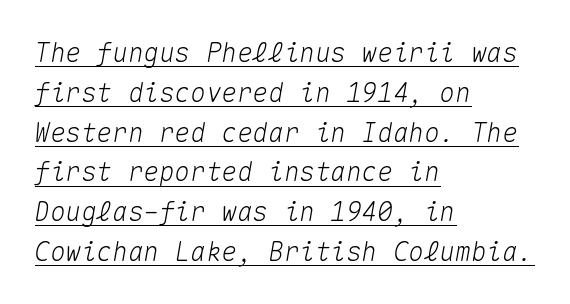
Q: Is the text italic (slanted)? A: Yes, it leans right by about 10 degrees.
Q: Is the text underlined? A: Yes.
Q: How is the paragraph aligned? A: Left-aligned.
Q: Is the spacing between letters normal or unusually wide? A: Normal.
Q: Is the spacing between lines tight, normal or loose? A: Normal.
